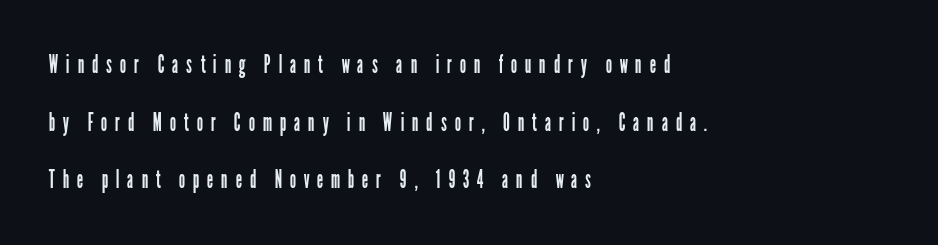
Q: Is the text bold? A: No.
Q: Is the text italic (slanted)? A: No, it is upright.
Q: Is the text underlined? A: No.
Q: How is the paragraph aligned? A: Left-aligned.
Q: Is the spacing between letters normal or unusually wide? A: Unusually wide.
Q: Is the spacing between lines tight, normal or loose? A: Loose.
